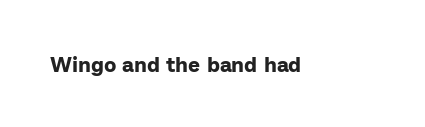
{"italic": "no", "bold": "yes", "underline": "no", "letter_spacing": "normal", "letter_spacing_em": 0.0, "glyph_px": 21}
